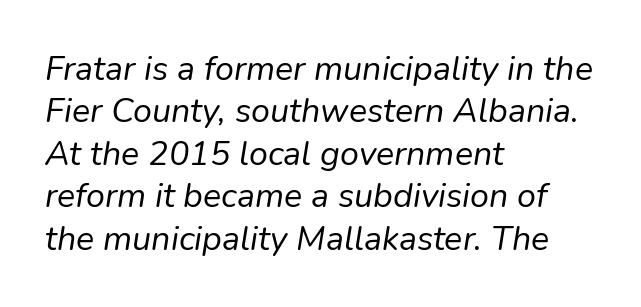
Left-aligned paragraph, ragged on the right. How are the letters spaced? Ordinarily, with no added tracking. Tall strokes in this sample are angled rather than plumb. Caption: face not bold, strokes unweighted. These lines are rendered in a variable-pitch font.
